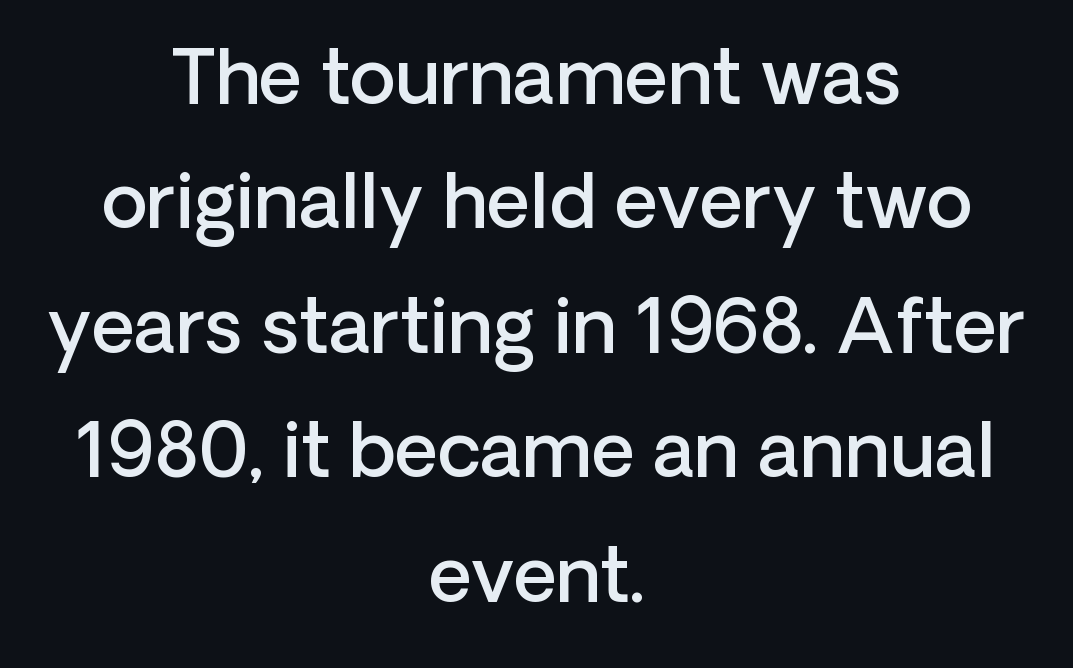
The image shows 75 px semibold sans-serif type, upright; set centered, normal line spacing (1.66x), normal letter spacing, not underlined; low stroke contrast and a medium x-height.
